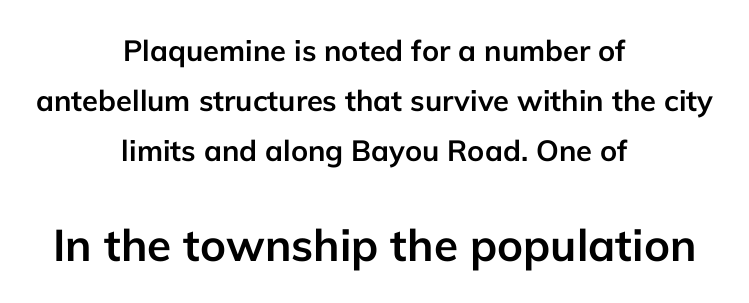
The image shows 44 px semibold sans-serif type, upright; set centered, line spacing 1.72x, normal letter spacing, not underlined; the second (bottom) block is 1.52x larger; low stroke contrast and a medium x-height.
